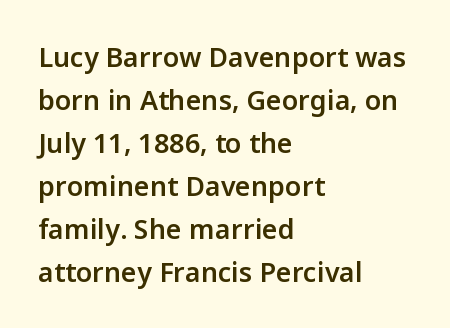
Q: Is the text bold? A: Semi-bold.
Q: Is the text italic (slanted)? A: No, it is upright.
Q: Is the text underlined? A: No.
Q: How is the paragraph aligned? A: Left-aligned.
Q: Is the spacing between letters normal or unusually wide? A: Normal.
Q: Is the spacing between lines tight, normal or loose? A: Normal.
